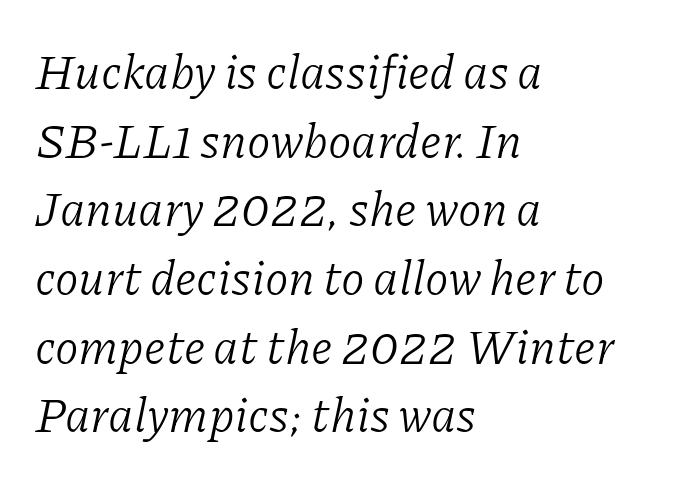
{"serif": "yes", "italic": "yes", "lean": "right", "slant_degrees": 11, "bold": "no", "weight": "light", "width": "normal", "stroke_contrast": "low", "x_height": "medium", "monospaced": "no", "underline": "no", "align": "left", "line_spacing": "normal", "line_spacing_ratio": 1.43, "letter_spacing": "normal", "letter_spacing_em": 0.0, "glyph_px": 48}
